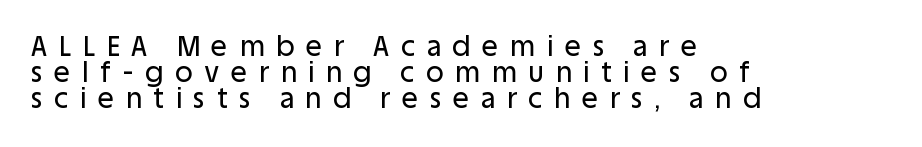
The baseline area is clear. Quick note: not italic, upright. The paragraph shown leans on its left margin. If you measured baseline to baseline, you'd find a short distance.
